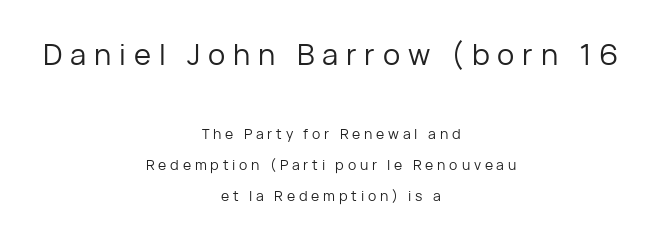
{"serif": "no", "italic": "no", "bold": "no", "weight": "regular", "width": "normal", "stroke_contrast": "low", "x_height": "medium", "monospaced": "no", "underline": "no", "align": "center", "line_spacing": "loose", "line_spacing_ratio": 2.22, "letter_spacing": "wide", "letter_spacing_em": 0.27, "larger_block": "first", "size_ratio": 2.07, "glyph_px": 29}
